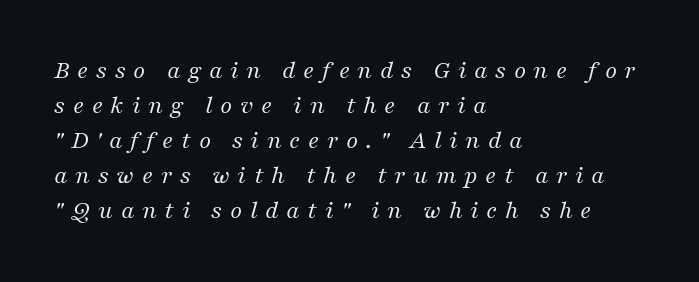
Q: Is the text bold? A: No.
Q: Is the text italic (slanted)? A: Yes, it leans right by about 16 degrees.
Q: Is the text underlined? A: No.
Q: How is the paragraph aligned? A: Left-aligned.
Q: Is the spacing between letters normal or unusually wide? A: Unusually wide.
Q: Is the spacing between lines tight, normal or loose? A: Normal.
